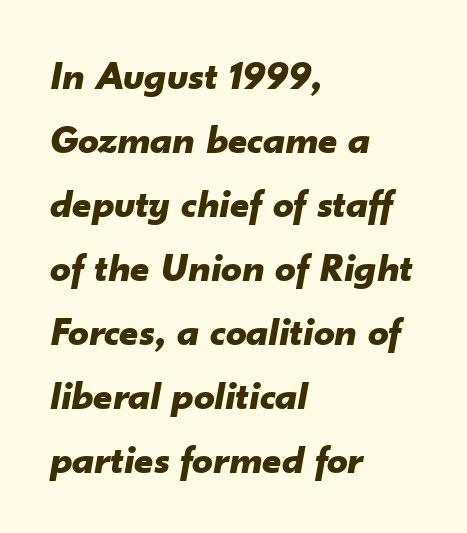
{"italic": "yes", "lean": "right", "slant_degrees": 10, "bold": "yes", "weight": "bold", "width": "normal", "stroke_contrast": "low", "x_height": "small", "monospaced": "no", "underline": "no", "align": "left", "line_spacing": "normal", "line_spacing_ratio": 1.56, "letter_spacing": "normal", "letter_spacing_em": 0.0, "glyph_px": 41}
